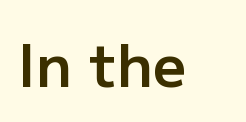
Just letters on the line, the space beneath them empty. The characters display no serif detailing; their extremities are plain. Notice how the stems are strictly vertical — no italics here. Its strokes are somewhat broadened, the hallmark of semibold type.
